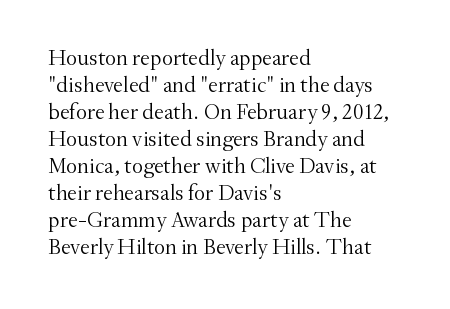
Beneath every word, the page is bare. The lettering holds an erect, upright posture throughout. Caption: face not bold, strokes unweighted. The gaps between neighbouring characters are ordinary and unremarkable.
